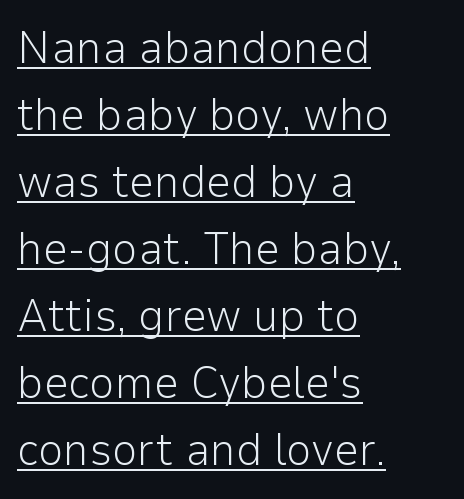
A typesetter would mark this as roman, not italic. The face used here is proportionally spaced, like ordinary book or web type. The passage shown is not bold in any degree. Between one letter and the next there's only the usual sliver of space. You can tell from the bare stems that sans-serif type was used. Each new line begins a customary step beneath the previous one.
